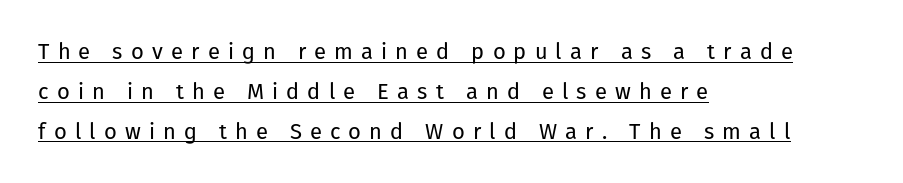
{"italic": "no", "bold": "no", "underline": "yes", "align": "left", "line_spacing_ratio": 1.81, "letter_spacing": "wide", "letter_spacing_em": 0.37, "glyph_px": 22}
